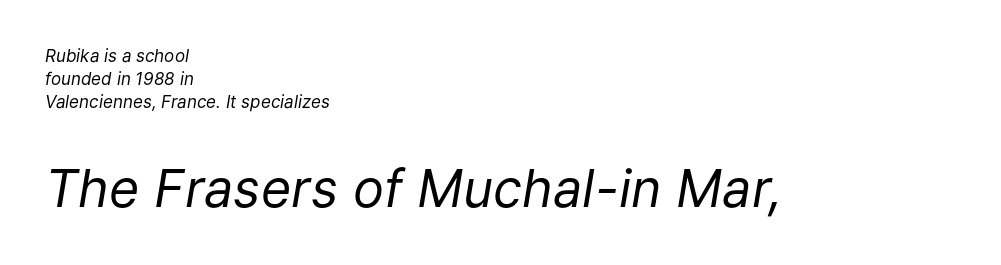
Rule under the text: the space is simply empty. This is oblique type, the kind used for emphasis or titles. The rag falls on the right side of this text block. Do the characters align in a grid? No, the font is proportional. Heaviness? Minimal to ordinary, like unemphasized prose.
